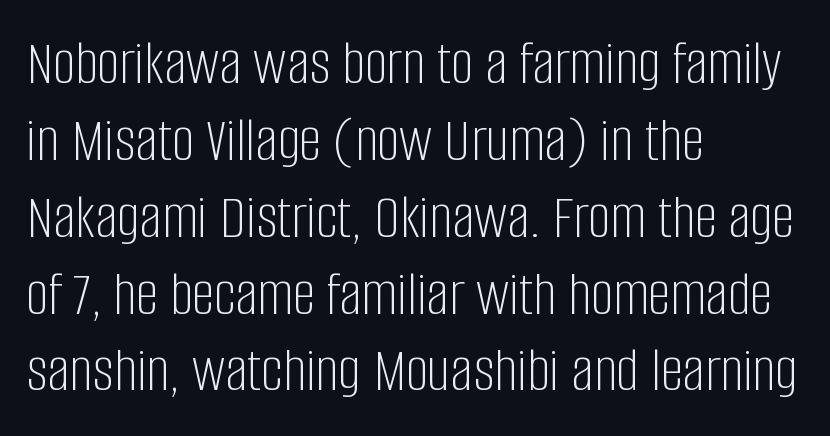
{"serif": "no", "italic": "no", "bold": "no", "weight": "light", "width": "condensed", "stroke_contrast": "low", "x_height": "large", "monospaced": "no", "underline": "no", "align": "left", "line_spacing_ratio": 1.22, "letter_spacing": "normal", "letter_spacing_em": 0.0, "glyph_px": 63}
